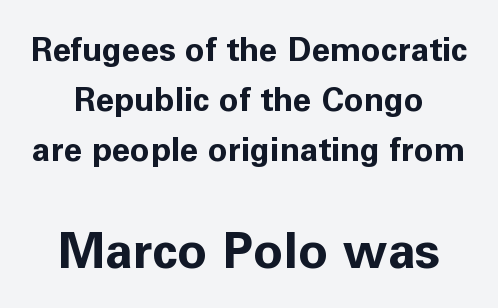
Q: Is the text bold? A: Yes.
Q: Is the text italic (slanted)? A: No, it is upright.
Q: Is the typeface a serif or a sans-serif typeface? A: Sans-serif.
Q: Is the text underlined? A: No.
Q: How is the paragraph aligned? A: Centered.
Q: Is the spacing between letters normal or unusually wide? A: Normal.
Q: Is the spacing between lines tight, normal or loose? A: Normal.
Q: Which block of text is set in a larger size, the first (top) or the second (bottom)? A: The second (bottom) one.
Q: Width (condensed, normal, or wide)? A: Normal.
Q: Stroke contrast? A: Low.
Q: x-height? A: Medium.
Q: Monospaced? A: No.
